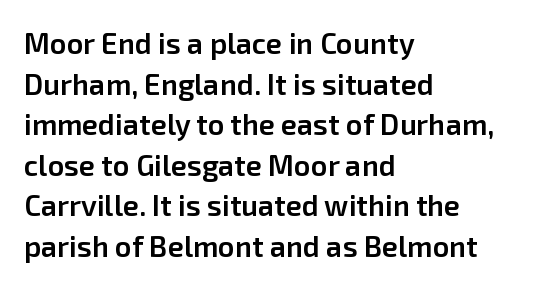
The image shows 29 px semibold sans-serif type, upright; set left-aligned, normal line spacing (1.4x), normal letter spacing, not underlined; low stroke contrast and a medium x-height.
